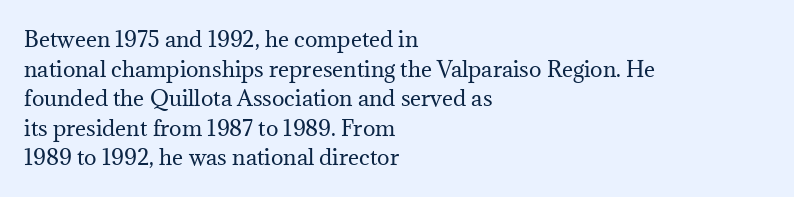
{"italic": "no", "bold": "no", "underline": "no", "align": "left", "line_spacing": "normal", "line_spacing_ratio": 1.41, "letter_spacing": "normal", "letter_spacing_em": 0.0, "glyph_px": 21}
